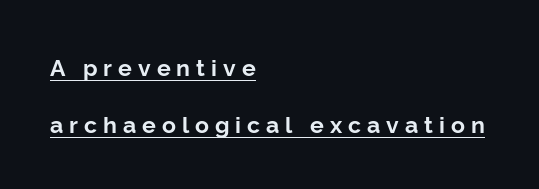
{"italic": "no", "bold": "yes", "underline": "yes", "align": "left", "line_spacing": "loose", "line_spacing_ratio": 2.46, "letter_spacing": "wide", "letter_spacing_em": 0.26, "glyph_px": 23}
